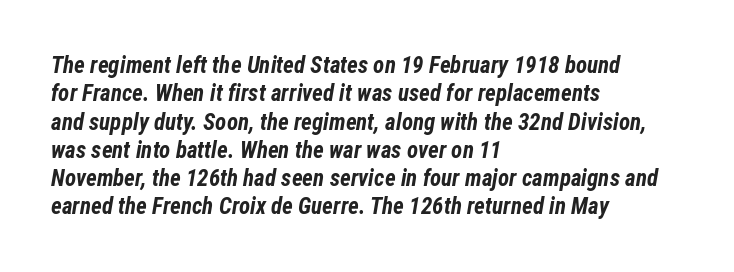
Q: Is the text bold? A: Yes.
Q: Is the text italic (slanted)? A: Yes, it leans right by about 12 degrees.
Q: Is the text underlined? A: No.
Q: How is the paragraph aligned? A: Left-aligned.
Q: Is the spacing between letters normal or unusually wide? A: Normal.
